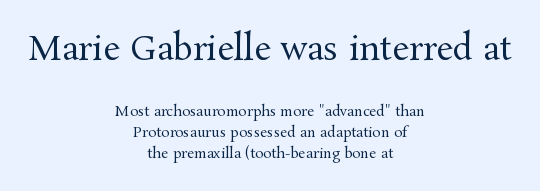
{"serif": "yes", "italic": "no", "bold": "no", "weight": "regular", "width": "normal", "stroke_contrast": "medium", "x_height": "medium", "monospaced": "no", "underline": "no", "align": "center", "line_spacing": "normal", "line_spacing_ratio": 1.48, "letter_spacing": "normal", "letter_spacing_em": 0.0, "larger_block": "first", "size_ratio": 2.36, "glyph_px": 33}
